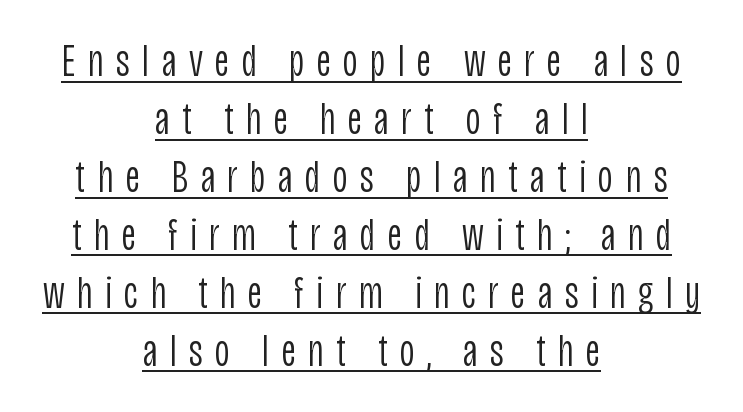
The image shows 46 px light, condensed sans-serif type, upright; set centered, normal line spacing (1.26x), unusually wide letter spacing (+0.27 em), underlined; low stroke contrast and a large x-height.
